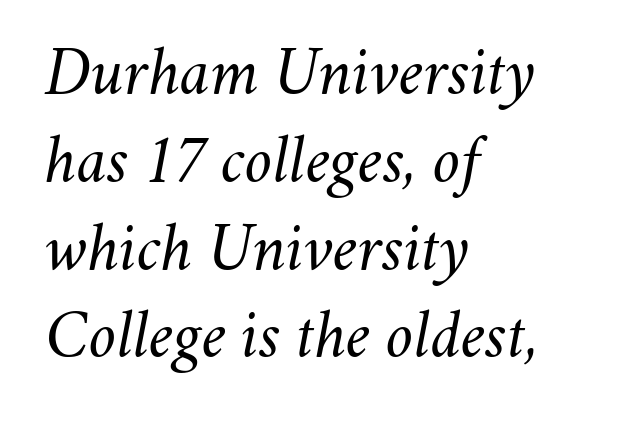
{"italic": "yes", "lean": "right", "slant_degrees": 11, "bold": "no", "weight": "regular", "width": "normal", "stroke_contrast": "medium", "x_height": "small", "monospaced": "no", "underline": "no", "align": "left", "line_spacing": "normal", "line_spacing_ratio": 1.31, "letter_spacing": "normal", "letter_spacing_em": 0.0, "glyph_px": 67}
